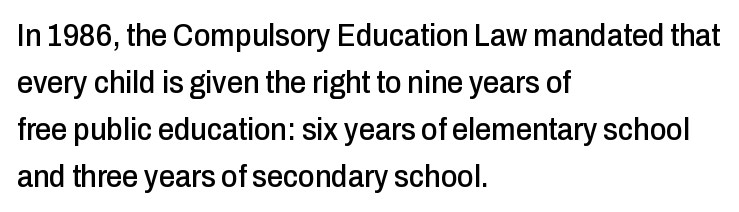
{"serif": "no", "italic": "no", "width": "condensed", "stroke_contrast": "low", "x_height": "medium", "monospaced": "no", "underline": "no", "align": "left", "line_spacing": "normal", "line_spacing_ratio": 1.47, "letter_spacing": "normal", "letter_spacing_em": 0.0, "glyph_px": 32}
